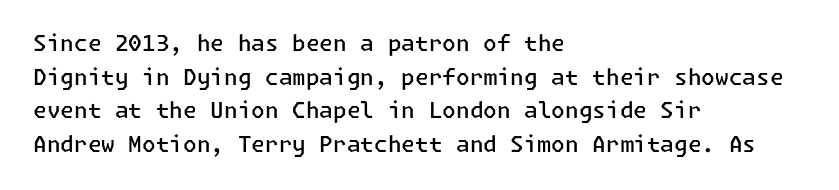
{"italic": "no", "bold": "semi", "underline": "no", "align": "left", "line_spacing": "normal", "line_spacing_ratio": 1.53, "letter_spacing": "normal", "letter_spacing_em": 0.0, "glyph_px": 22}
